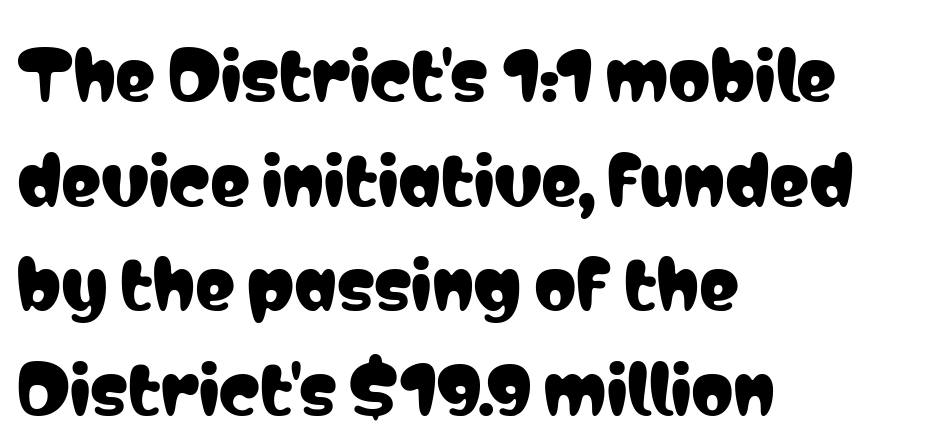
{"serif": "no", "italic": "no", "width": "condensed", "stroke_contrast": "low", "x_height": "medium", "monospaced": "no", "underline": "no", "align": "left", "line_spacing": "normal", "line_spacing_ratio": 1.56, "letter_spacing": "normal", "letter_spacing_em": 0.0, "glyph_px": 67}
